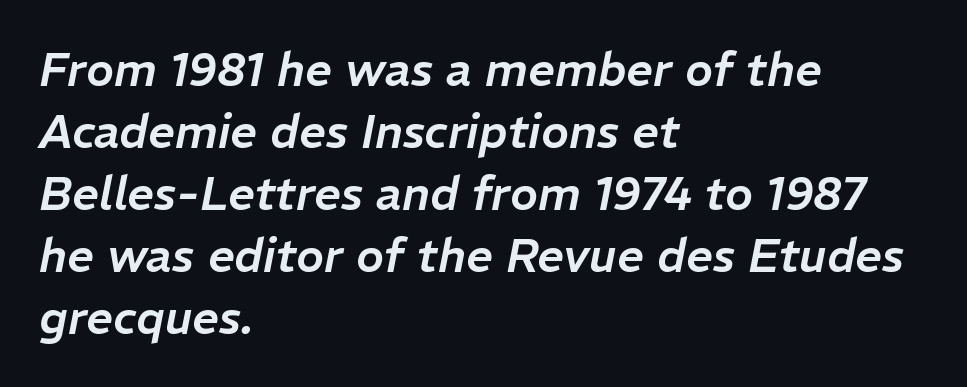
{"italic": "yes", "lean": "right", "slant_degrees": 11, "width": "normal", "stroke_contrast": "low", "x_height": "medium", "monospaced": "no", "underline": "no", "align": "left", "line_spacing": "normal", "line_spacing_ratio": 1.32, "letter_spacing": "normal", "letter_spacing_em": 0.0, "glyph_px": 47}
